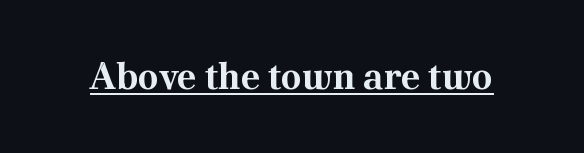
The image shows 37 px bold serif type, upright; set normal letter spacing, underlined; medium stroke contrast and a small x-height.
